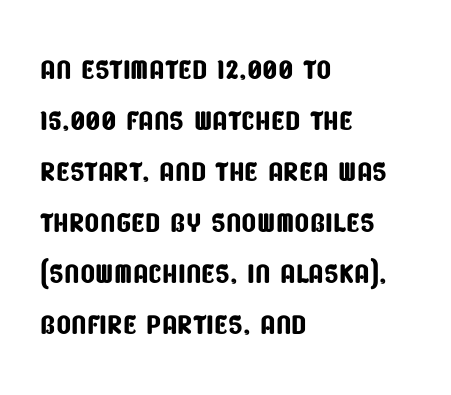
Q: Is the typeface a serif or a sans-serif typeface? A: Sans-serif.
Q: Is the text underlined? A: No.
Q: How is the paragraph aligned? A: Left-aligned.
Q: Is the spacing between letters normal or unusually wide? A: Normal.
Q: Is the spacing between lines tight, normal or loose? A: Normal.
Q: Width (condensed, normal, or wide)? A: Condensed.
Q: Stroke contrast? A: Low.
Q: x-height? A: Large.
Q: Monospaced? A: No.
